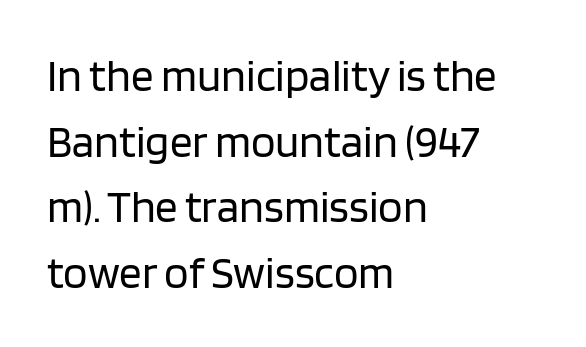
The image shows 45 px regular-weight sans-serif type, upright; set left-aligned, normal line spacing (1.46x), normal letter spacing, not underlined; low stroke contrast and a large x-height.
